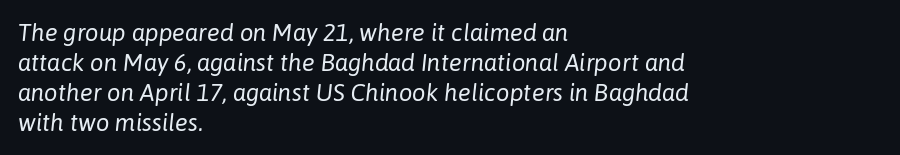
Q: Is the text bold? A: No.
Q: Is the text italic (slanted)? A: Yes, it leans right by about 6 degrees.
Q: Is the text underlined? A: No.
Q: How is the paragraph aligned? A: Left-aligned.
Q: Is the spacing between letters normal or unusually wide? A: Normal.
Q: Is the spacing between lines tight, normal or loose? A: Normal.
